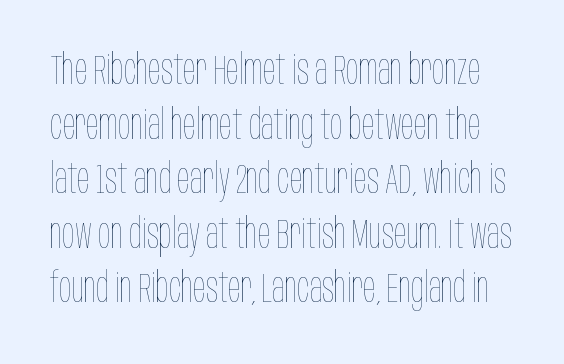
Weight: not bold — regular or lighter. Each row of text sits above clean, open space. Spacing between characters is what you'd get straight out of the box. Think of a printed novel: that variable character pitch is what you see here. Baseline-to-baseline distance is the conventional proportion of letter height. The axis of the letterforms is exactly vertical.
